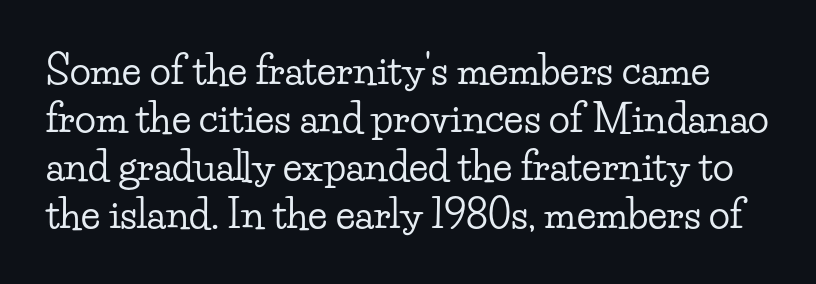
{"serif": "yes", "italic": "no", "width": "wide", "stroke_contrast": "low", "x_height": "small", "monospaced": "no", "underline": "no", "line_spacing_ratio": 1.23, "letter_spacing": "normal", "letter_spacing_em": 0.0, "glyph_px": 39}
